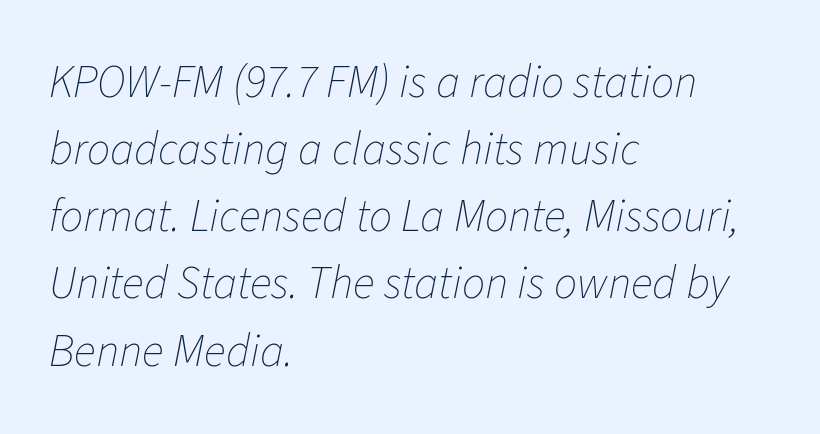
Q: Is the text bold? A: No.
Q: Is the text italic (slanted)? A: Yes, it leans right by about 11 degrees.
Q: Is the text underlined? A: No.
Q: How is the paragraph aligned? A: Left-aligned.
Q: Is the spacing between letters normal or unusually wide? A: Normal.
Q: Is the spacing between lines tight, normal or loose? A: Normal.
Q: Width (condensed, normal, or wide)? A: Normal.
Q: Stroke contrast? A: Low.
Q: x-height? A: Medium.
Q: Monospaced? A: No.
